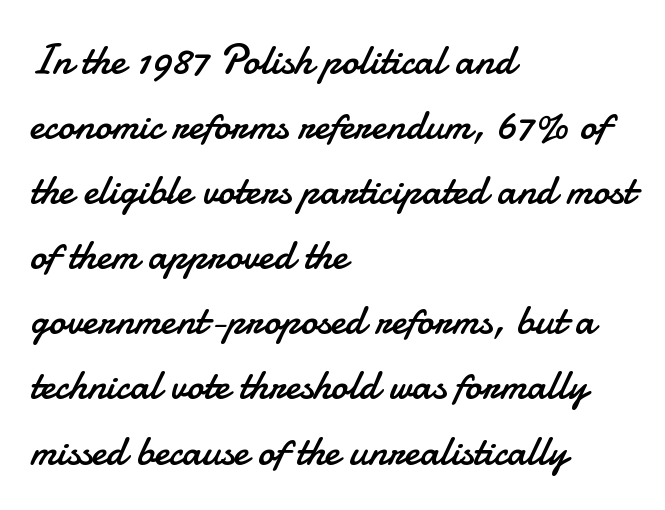
The image shows 42 px regular-weight sans-serif type; set left-aligned, normal line spacing (1.55x), normal letter spacing, not underlined; low stroke contrast and a small x-height.
